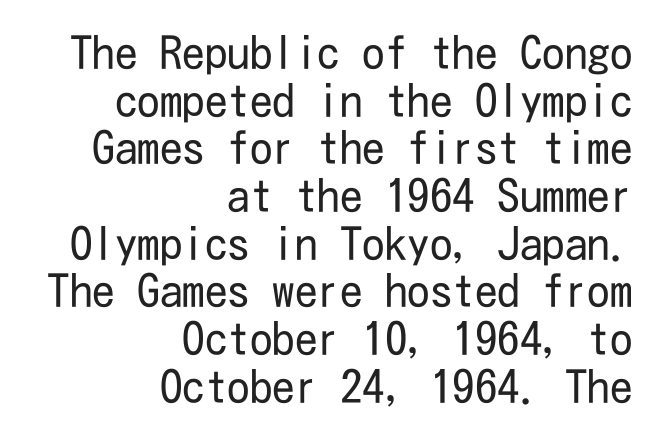
Q: Is the text bold? A: No.
Q: Is the text italic (slanted)? A: No, it is upright.
Q: Is the typeface a serif or a sans-serif typeface? A: Sans-serif.
Q: Is the text underlined? A: No.
Q: How is the paragraph aligned? A: Right-aligned.
Q: Is the spacing between letters normal or unusually wide? A: Normal.
Q: Is the spacing between lines tight, normal or loose? A: Tight.
Q: Width (condensed, normal, or wide)? A: Condensed.
Q: Stroke contrast? A: Low.
Q: x-height? A: Medium.
